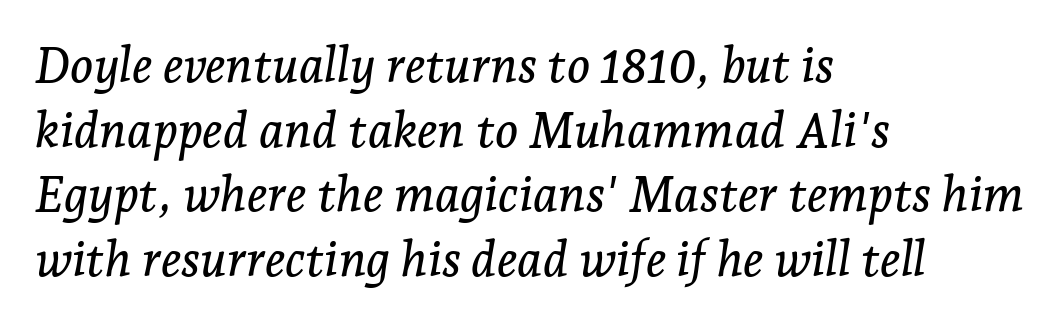
Q: Is the text italic (slanted)? A: Yes, it leans right by about 7 degrees.
Q: Is the typeface a serif or a sans-serif typeface? A: Serif.
Q: Is the text underlined? A: No.
Q: How is the paragraph aligned? A: Left-aligned.
Q: Is the spacing between letters normal or unusually wide? A: Normal.
Q: Is the spacing between lines tight, normal or loose? A: Normal.
Q: Width (condensed, normal, or wide)? A: Normal.
Q: Stroke contrast? A: Low.
Q: x-height? A: Medium.
Q: Monospaced? A: No.
